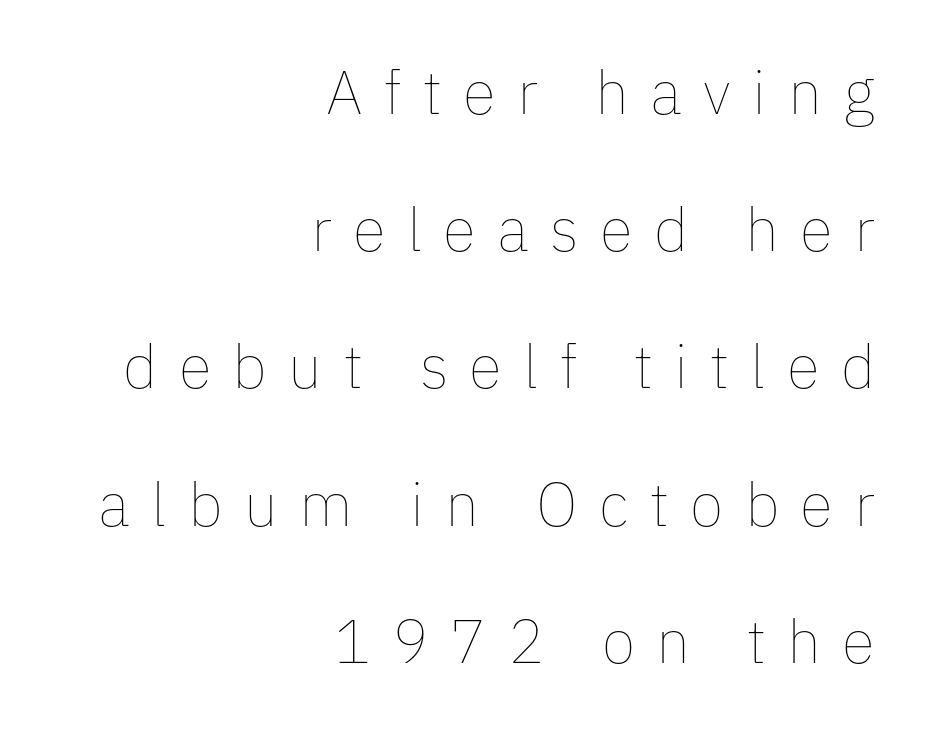
Q: Is the text bold? A: No.
Q: Is the text italic (slanted)? A: No, it is upright.
Q: Is the text underlined? A: No.
Q: How is the paragraph aligned? A: Right-aligned.
Q: Is the spacing between letters normal or unusually wide? A: Unusually wide.
Q: Is the spacing between lines tight, normal or loose? A: Loose.
Q: Width (condensed, normal, or wide)? A: Normal.
Q: Stroke contrast? A: Low.
Q: x-height? A: Medium.
Q: Monospaced? A: No.
